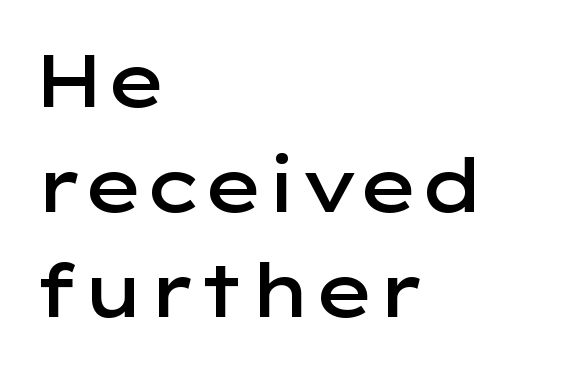
The image shows 74 px semibold, wide sans-serif type, upright; set left-aligned, normal line spacing (1.42x), normal letter spacing, not underlined; low stroke contrast and a medium x-height.
